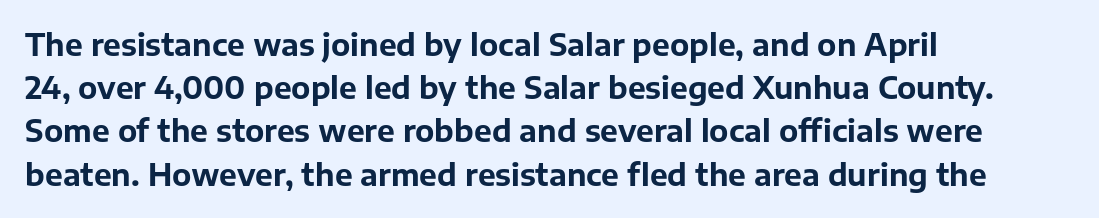
Q: Is the text bold? A: Yes.
Q: Is the text italic (slanted)? A: No, it is upright.
Q: Is the typeface a serif or a sans-serif typeface? A: Sans-serif.
Q: Is the text underlined? A: No.
Q: How is the paragraph aligned? A: Left-aligned.
Q: Is the spacing between letters normal or unusually wide? A: Normal.
Q: Is the spacing between lines tight, normal or loose? A: Normal.
Q: Width (condensed, normal, or wide)? A: Normal.
Q: Stroke contrast? A: Low.
Q: x-height? A: Medium.
Q: Monospaced? A: No.
